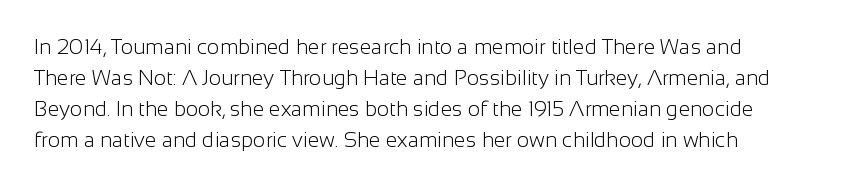
{"italic": "no", "bold": "no", "underline": "no", "align": "left", "line_spacing": "normal", "line_spacing_ratio": 1.48, "letter_spacing": "normal", "letter_spacing_em": 0.0, "glyph_px": 21}
